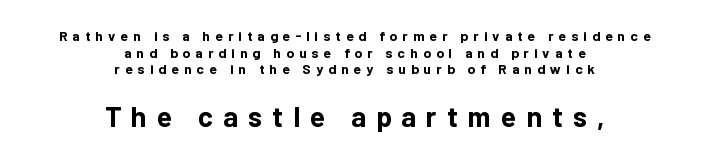
Display-style spreading of the glyphs; the letterfit is very open. This is heavy type, rendered in bold. The strip under each line holds only bare page. Does the copy run flush right? No — it is centered line by line.
